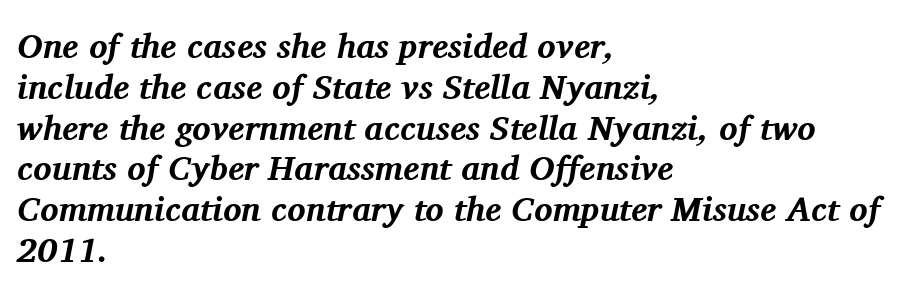
Where is the straight margin? On the left. These lines carry a lot of weight — the face is fully bold. I'd call this a serif setting — the letters wear small feet. The line texture is even and compact thanks to regular tracking.
